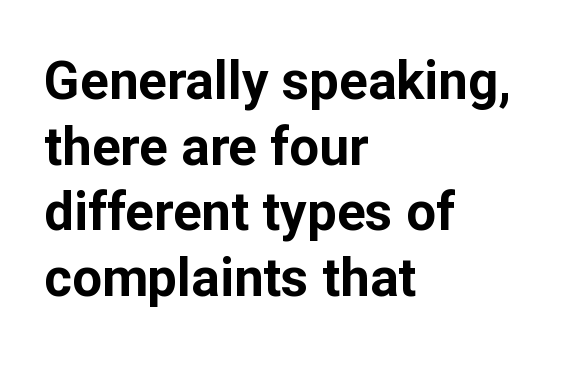
Strokes here are thick enough to call this a true bold. Tracking value appears to be zero — textbook default spacing. Ordinary non-slanted type is in use. Note: no serifs on the glyphs.
